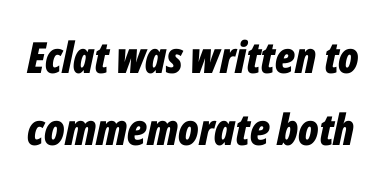
The image shows 43 px bold, condensed type, italic (leaning right); set normal line spacing (1.67x), normal letter spacing, not underlined; low stroke contrast and a medium x-height.
